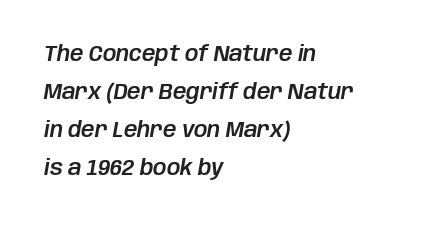
{"italic": "yes", "lean": "right", "slant_degrees": 10, "underline": "no", "align": "left", "line_spacing_ratio": 1.81, "letter_spacing": "normal", "letter_spacing_em": 0.0, "glyph_px": 21}
